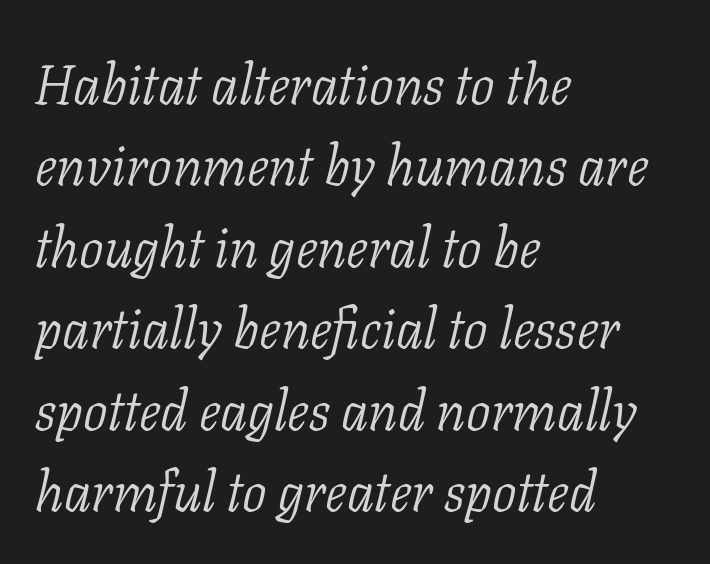
Q: Is the text bold? A: No.
Q: Is the text italic (slanted)? A: Yes, it leans right by about 11 degrees.
Q: Is the typeface a serif or a sans-serif typeface? A: Serif.
Q: Is the text underlined? A: No.
Q: How is the paragraph aligned? A: Left-aligned.
Q: Is the spacing between letters normal or unusually wide? A: Normal.
Q: Is the spacing between lines tight, normal or loose? A: Normal.
Q: Width (condensed, normal, or wide)? A: Normal.
Q: Stroke contrast? A: Low.
Q: x-height? A: Medium.
Q: Monospaced? A: No.
